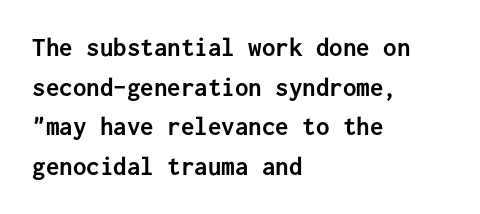
The image shows 27 px bold type, upright; set left-aligned, normal line spacing (1.47x), normal letter spacing, not underlined.
